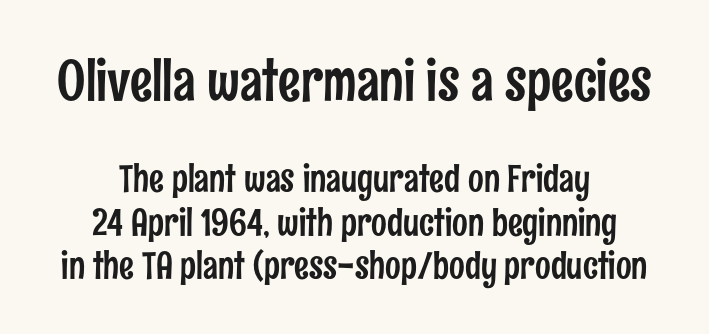
{"serif": "no", "italic": "no", "width": "condensed", "stroke_contrast": "low", "x_height": "medium", "monospaced": "no", "underline": "no", "align": "center", "line_spacing_ratio": 1.17, "letter_spacing": "normal", "letter_spacing_em": 0.0, "larger_block": "first", "size_ratio": 1.51, "glyph_px": 56}
